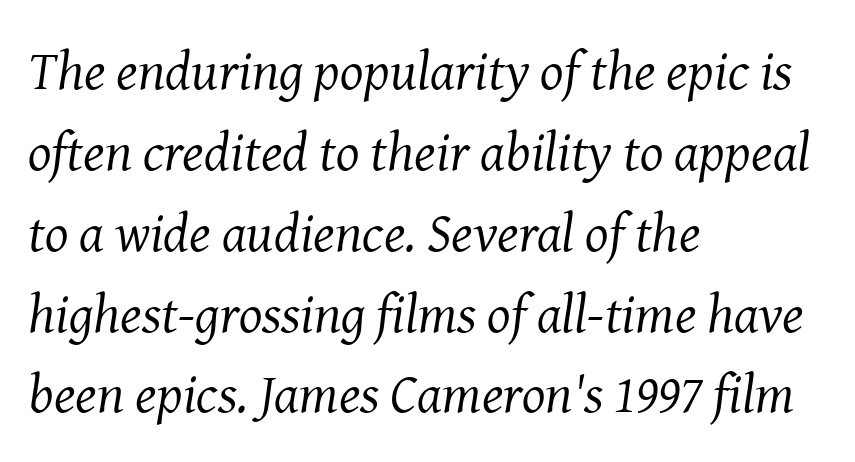
{"serif": "yes", "italic": "yes", "lean": "right", "slant_degrees": 8, "bold": "no", "weight": "regular", "width": "normal", "stroke_contrast": "medium", "x_height": "medium", "monospaced": "no", "underline": "no", "align": "left", "line_spacing": "normal", "line_spacing_ratio": 1.47, "letter_spacing": "normal", "letter_spacing_em": 0.0, "glyph_px": 55}
